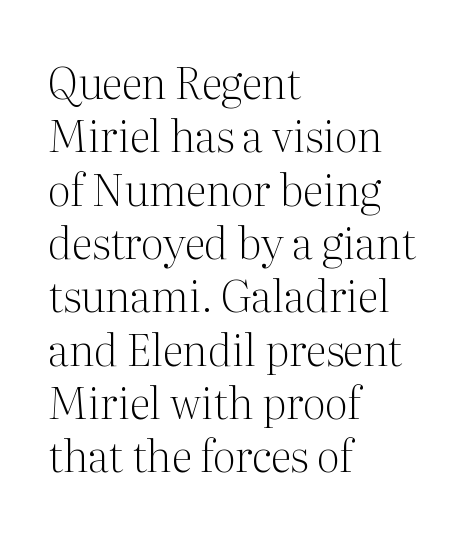
{"serif": "yes", "italic": "no", "bold": "no", "weight": "light", "width": "normal", "stroke_contrast": "medium", "x_height": "medium", "monospaced": "no", "underline": "no", "align": "left", "line_spacing_ratio": 1.24, "letter_spacing": "normal", "letter_spacing_em": 0.0, "glyph_px": 43}
